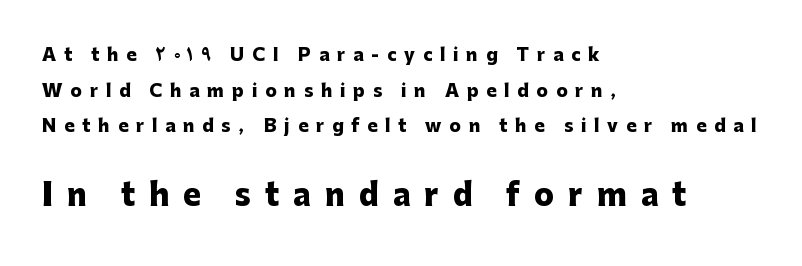
{"serif": "no", "italic": "no", "bold": "yes", "weight": "heavy", "width": "normal", "stroke_contrast": "low", "x_height": "medium", "monospaced": "no", "underline": "no", "align": "left", "line_spacing": "loose", "line_spacing_ratio": 2.1, "letter_spacing": "wide", "letter_spacing_em": 0.46, "larger_block": "second", "size_ratio": 1.76, "glyph_px": 30}
